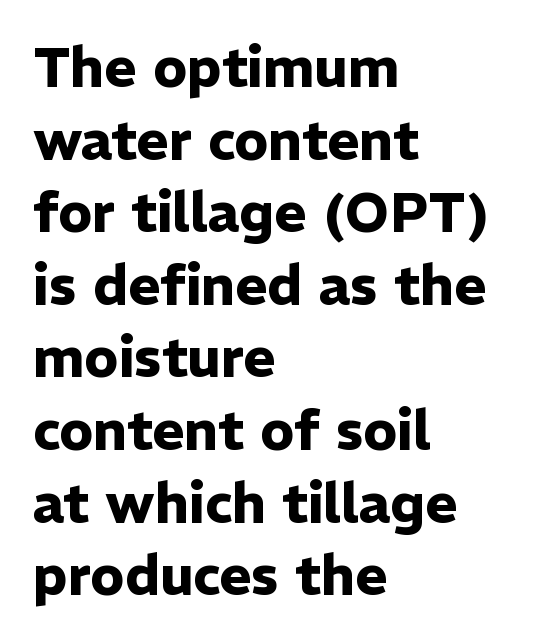
The image shows 55 px heavy sans-serif type, upright; set left-aligned, normal line spacing (1.32x), normal letter spacing, not underlined; low stroke contrast and a medium x-height.
